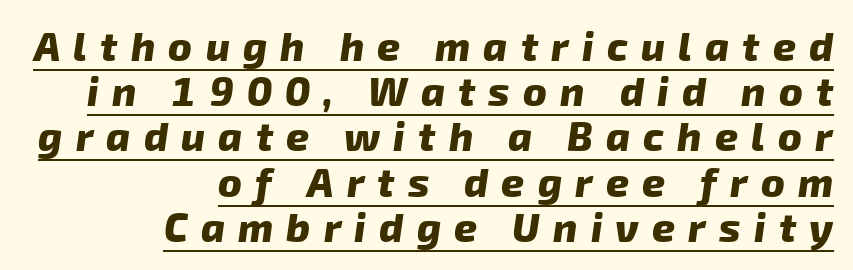
The image shows 40 px heavy sans-serif type; set right-aligned, tight line spacing (1.13x), unusually wide letter spacing (+0.33 em), underlined; low stroke contrast and a medium x-height.
